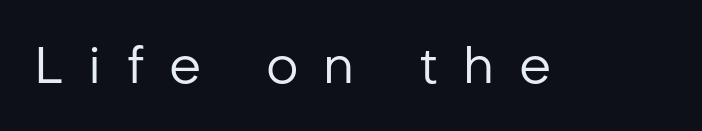
The tracking reads as deliberately expanded to a designer's eye. Font category for this specimen: sans-serif. Proportional: the letters do not fall into vertical columns. Check the space under the baseline: it is left empty. Every stem runs plumb, perpendicular to the baseline.
